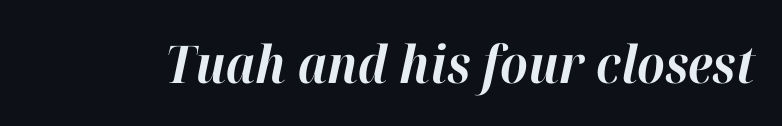
The image shows 52 px bold type, italic (leaning right); set normal letter spacing, not underlined; high stroke contrast and a medium x-height.
